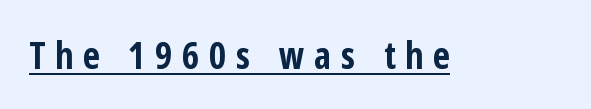
Q: Is the text bold? A: Yes.
Q: Is the text italic (slanted)? A: No, it is upright.
Q: Is the typeface a serif or a sans-serif typeface? A: Sans-serif.
Q: Is the text underlined? A: Yes.
Q: Is the spacing between letters normal or unusually wide? A: Unusually wide.
Q: Width (condensed, normal, or wide)? A: Condensed.
Q: Stroke contrast? A: Low.
Q: x-height? A: Medium.
Q: Monospaced? A: No.
